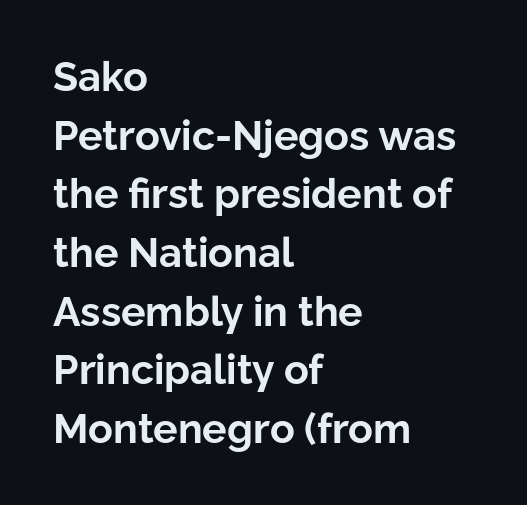
The image shows 41 px bold sans-serif type, upright; set left-aligned, normal line spacing (1.43x), normal letter spacing, not underlined; low stroke contrast and a medium x-height.
